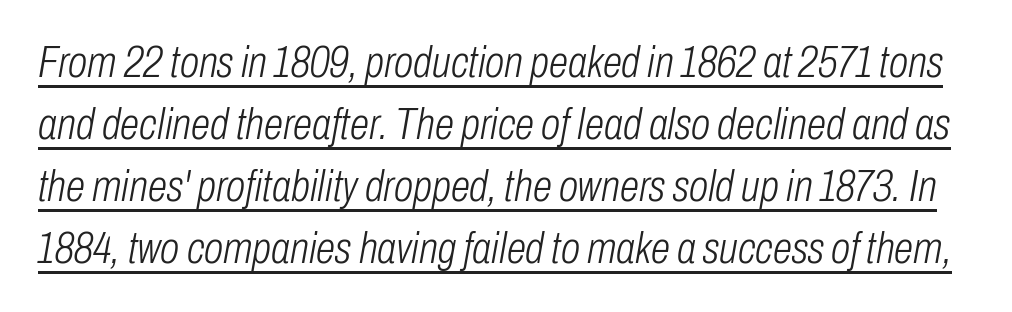
Q: Is the text bold? A: No.
Q: Is the text italic (slanted)? A: Yes, it leans right by about 10 degrees.
Q: Is the text underlined? A: Yes.
Q: Is the spacing between letters normal or unusually wide? A: Normal.
Q: Is the spacing between lines tight, normal or loose? A: Normal.
Q: Width (condensed, normal, or wide)? A: Condensed.
Q: Stroke contrast? A: Low.
Q: x-height? A: Medium.
Q: Monospaced? A: No.
